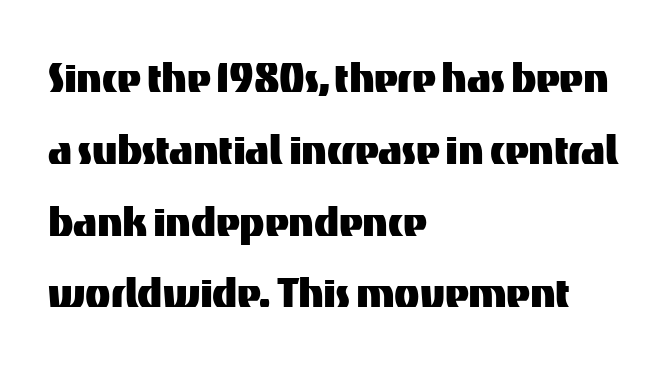
Q: Is the text italic (slanted)? A: No, it is upright.
Q: Is the typeface a serif or a sans-serif typeface? A: Sans-serif.
Q: Is the text underlined? A: No.
Q: How is the paragraph aligned? A: Left-aligned.
Q: Is the spacing between letters normal or unusually wide? A: Normal.
Q: Is the spacing between lines tight, normal or loose? A: Normal.
Q: Width (condensed, normal, or wide)? A: Normal.
Q: Stroke contrast? A: Medium.
Q: x-height? A: Medium.
Q: Monospaced? A: No.
